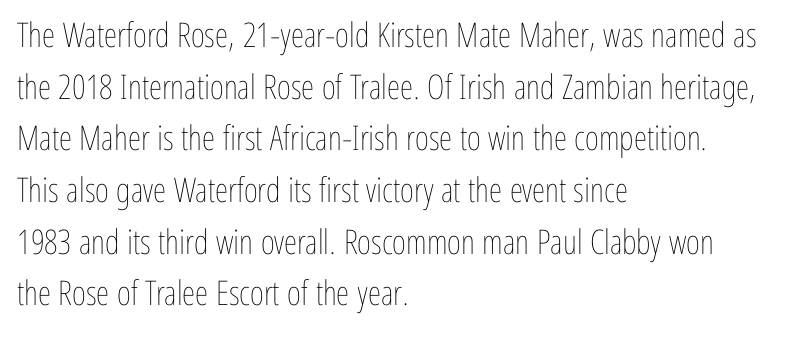
The image shows 34 px thin, condensed type, upright; set left-aligned, normal line spacing (1.52x), normal letter spacing, not underlined; low stroke contrast and a medium x-height.
